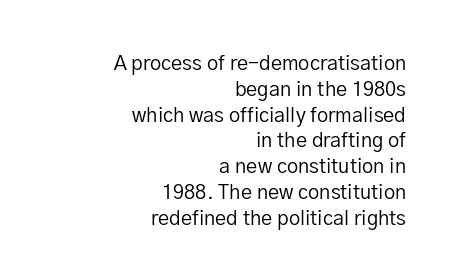
The image shows 20 px text type, upright; set right-aligned, normal line spacing (1.29x), normal letter spacing, not underlined.
